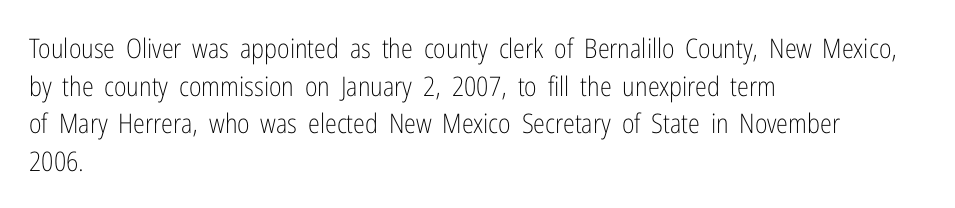
The image shows 27 px text type, upright; set left-aligned, normal line spacing (1.39x), normal letter spacing, not underlined.
